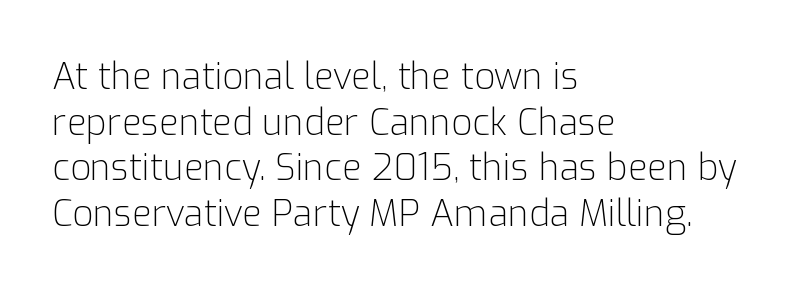
The image shows 36 px light sans-serif type, upright; set left-aligned, normal line spacing (1.27x), normal letter spacing, not underlined; low stroke contrast and a medium x-height.
